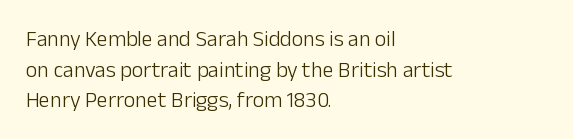
The image shows 22 px text type, upright; set left-aligned, normal line spacing (1.39x), normal letter spacing, not underlined.
